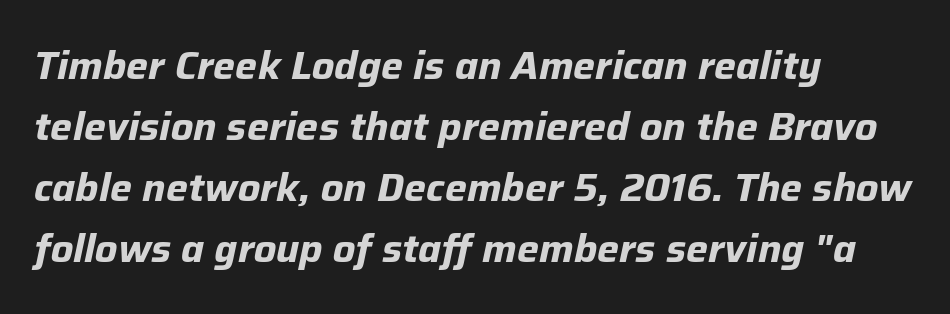
These lines keep a tight, regular rhythm from letter to letter. Typographic density is high because the face is bold. The face used here has a pronounced slope to its letters. Note the varied advance widths — an 'i' is clearly narrower than an 'm'.
